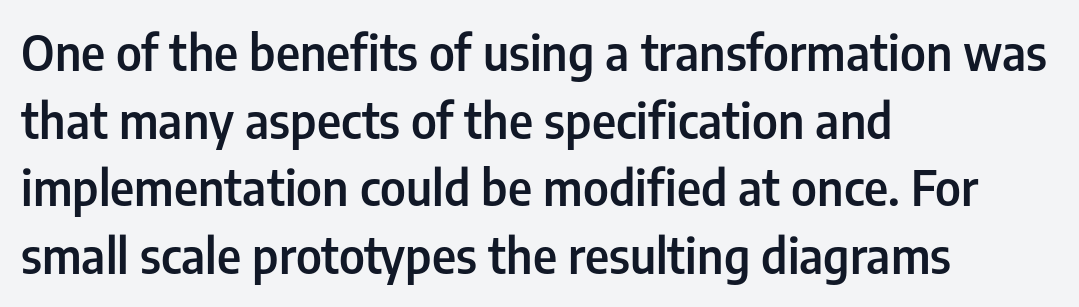
The image shows 48 px semibold, condensed sans-serif type, upright; set left-aligned, normal line spacing (1.41x), normal letter spacing, not underlined; low stroke contrast and a medium x-height.
